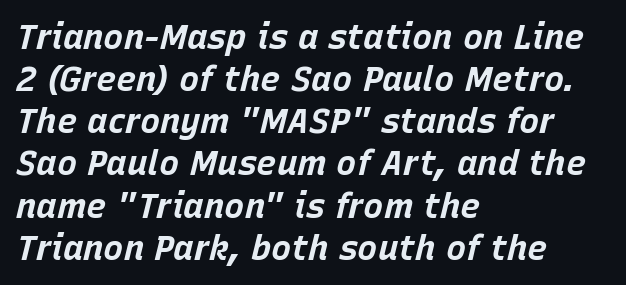
The image shows 34 px bold type, italic (leaning right); set left-aligned, line spacing 1.24x, normal letter spacing, not underlined; low stroke contrast and a large x-height.
